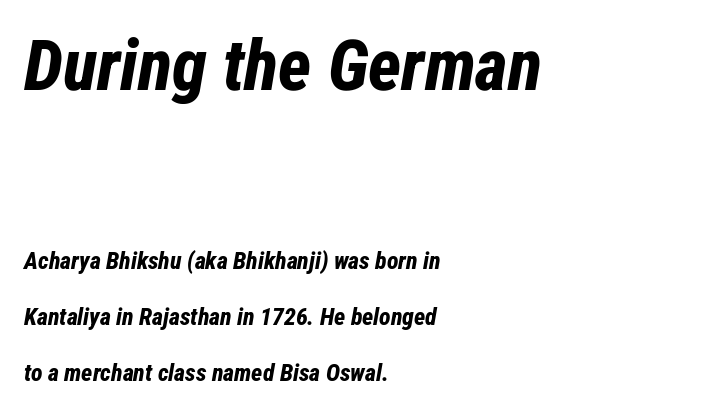
{"italic": "yes", "lean": "right", "slant_degrees": 12, "bold": "yes", "weight": "bold", "width": "condensed", "stroke_contrast": "low", "x_height": "medium", "monospaced": "no", "underline": "no", "align": "left", "line_spacing": "loose", "line_spacing_ratio": 2.33, "letter_spacing": "normal", "letter_spacing_em": 0.0, "larger_block": "first", "size_ratio": 2.96, "glyph_px": 71}
